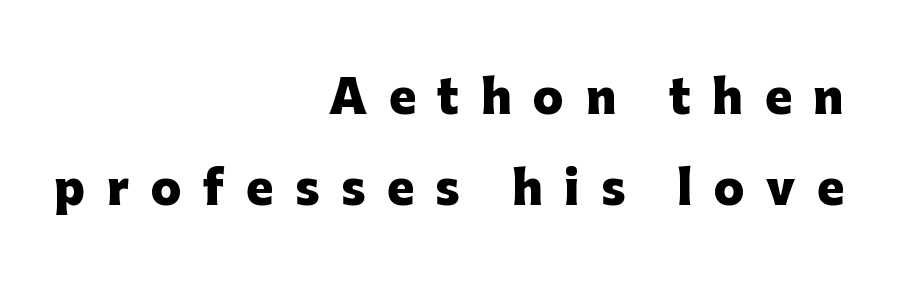
Underlining? Definitely not there. The line-height multiplier appears high, well above default. The letters advance in unequal steps, a hallmark of proportional type. This sample uses an upright cut, with every glyph sitting square on the baseline. Each line ends at the same right margin while the left side varies. Is the letter spacing exaggerated? Yes — the characters are pushed far apart.
